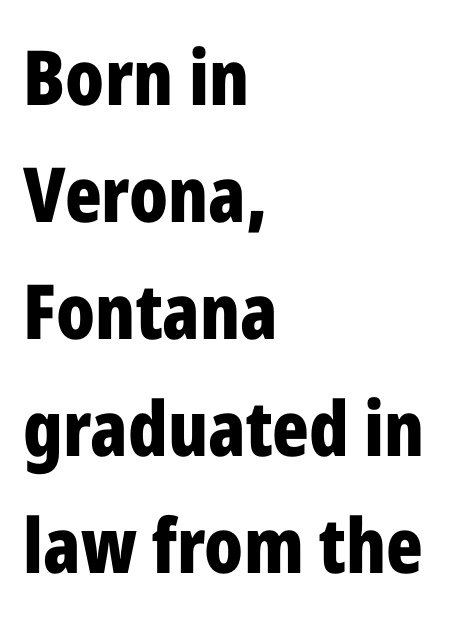
Q: Is the text bold? A: Yes.
Q: Is the text italic (slanted)? A: No, it is upright.
Q: Is the typeface a serif or a sans-serif typeface? A: Sans-serif.
Q: Is the text underlined? A: No.
Q: How is the paragraph aligned? A: Left-aligned.
Q: Is the spacing between letters normal or unusually wide? A: Normal.
Q: Is the spacing between lines tight, normal or loose? A: Normal.
Q: Width (condensed, normal, or wide)? A: Condensed.
Q: Stroke contrast? A: Low.
Q: x-height? A: Medium.
Q: Monospaced? A: No.
